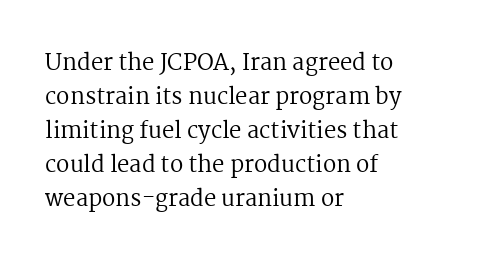
Q: Is the text bold? A: No.
Q: Is the text italic (slanted)? A: No, it is upright.
Q: Is the text underlined? A: No.
Q: How is the paragraph aligned? A: Left-aligned.
Q: Is the spacing between letters normal or unusually wide? A: Normal.
Q: Is the spacing between lines tight, normal or loose? A: Normal.
